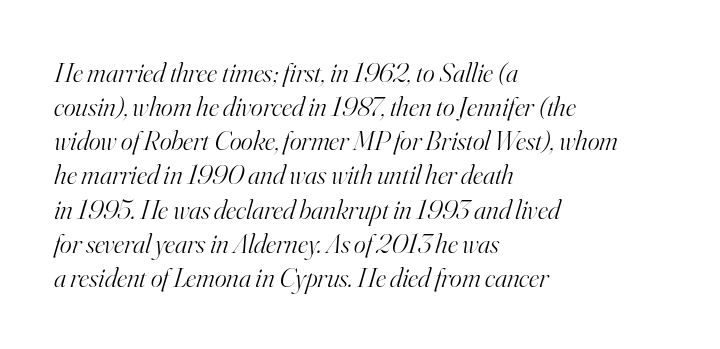
{"serif": "yes", "italic": "yes", "lean": "right", "slant_degrees": 16, "bold": "no", "weight": "light", "width": "normal", "stroke_contrast": "high", "x_height": "small", "monospaced": "no", "underline": "no", "align": "left", "line_spacing_ratio": 1.22, "letter_spacing": "normal", "letter_spacing_em": 0.0, "glyph_px": 28}
